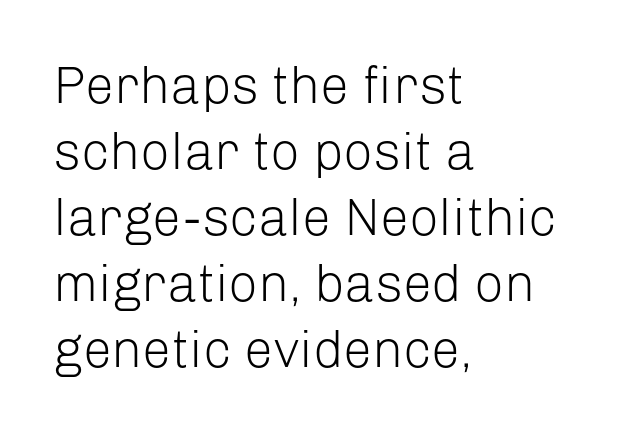
{"serif": "no", "italic": "no", "bold": "no", "weight": "light", "width": "normal", "stroke_contrast": "low", "x_height": "medium", "monospaced": "no", "underline": "no", "align": "left", "line_spacing": "normal", "line_spacing_ratio": 1.27, "letter_spacing": "normal", "letter_spacing_em": 0.0, "glyph_px": 52}
